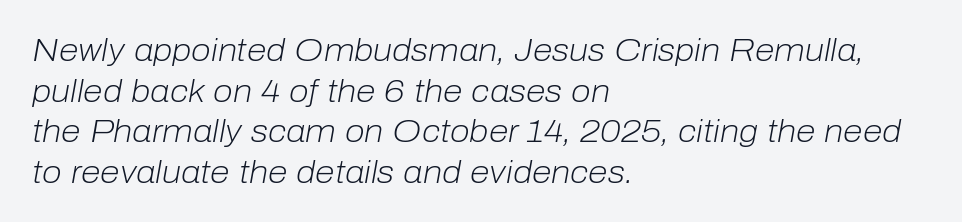
{"italic": "yes", "lean": "right", "slant_degrees": 10, "bold": "no", "weight": "light", "width": "normal", "stroke_contrast": "low", "x_height": "medium", "monospaced": "no", "underline": "no", "align": "left", "line_spacing": "normal", "line_spacing_ratio": 1.27, "letter_spacing": "normal", "letter_spacing_em": 0.0, "glyph_px": 32}
